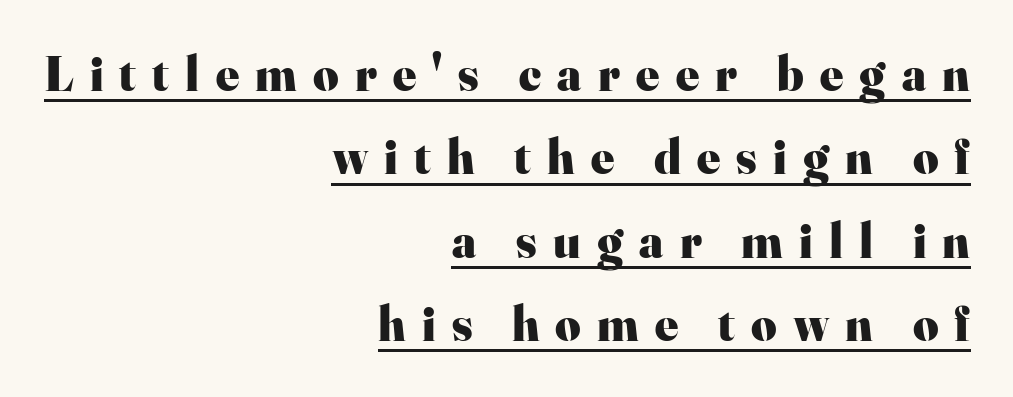
Q: Is the text bold? A: Yes.
Q: Is the text italic (slanted)? A: No, it is upright.
Q: Is the typeface a serif or a sans-serif typeface? A: Serif.
Q: Is the text underlined? A: Yes.
Q: How is the paragraph aligned? A: Right-aligned.
Q: Is the spacing between letters normal or unusually wide? A: Unusually wide.
Q: Is the spacing between lines tight, normal or loose? A: Normal.
Q: Width (condensed, normal, or wide)? A: Normal.
Q: Stroke contrast? A: High.
Q: x-height? A: Small.
Q: Monospaced? A: No.
